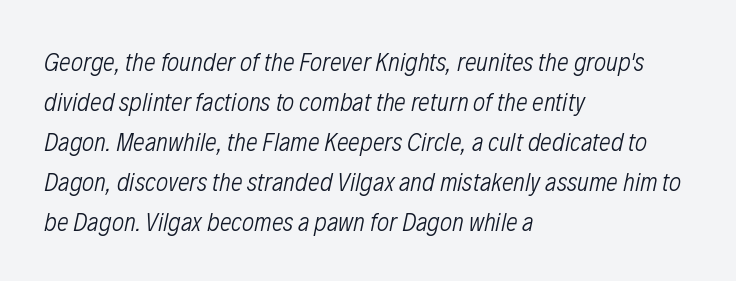
Q: Is the text bold? A: No.
Q: Is the text italic (slanted)? A: Yes, it leans right by about 12 degrees.
Q: Is the text underlined? A: No.
Q: How is the paragraph aligned? A: Left-aligned.
Q: Is the spacing between letters normal or unusually wide? A: Normal.
Q: Is the spacing between lines tight, normal or loose? A: Normal.
